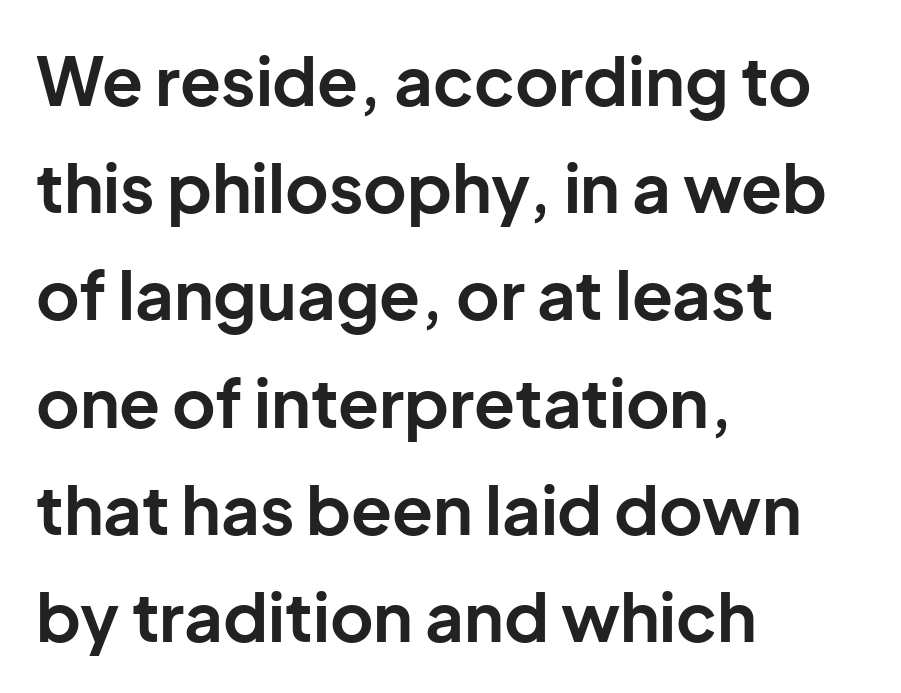
{"serif": "no", "italic": "no", "bold": "yes", "weight": "bold", "width": "normal", "stroke_contrast": "low", "x_height": "medium", "monospaced": "no", "underline": "no", "align": "left", "line_spacing": "normal", "line_spacing_ratio": 1.6, "letter_spacing": "normal", "letter_spacing_em": 0.0, "glyph_px": 67}
